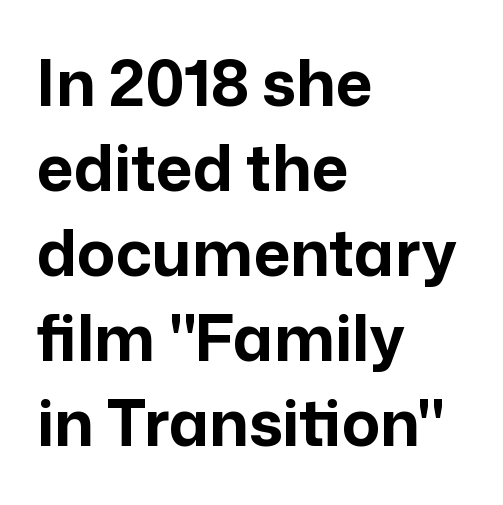
The lettering stays uniformly vertical, giving the passage a roman look. The zone under the glyphs is completely vacant. Is this a fixed-width face? No — the glyphs have proportional, varying widths. To sum up the face: it is a sans, with no serifs. Each new line begins a customary step beneath the previous one. Strong, thick strokes mark this as bold type.
